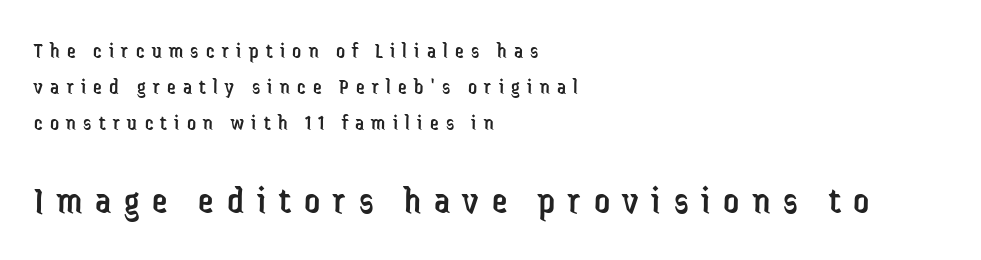
The image shows 39 px regular-weight, condensed sans-serif type, upright; set left-aligned, normal line spacing (1.64x), unusually wide letter spacing (+0.33 em), not underlined; the second (bottom) block is 1.77x larger; low stroke contrast and a medium x-height.
